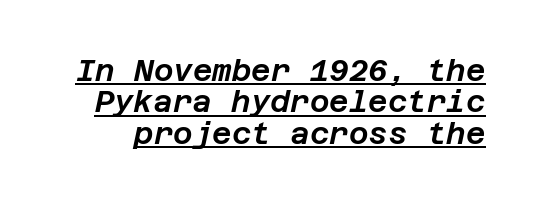
{"italic": "yes", "lean": "right", "slant_degrees": 12, "width": "normal", "stroke_contrast": "low", "x_height": "large", "underline": "yes", "line_spacing": "tight", "line_spacing_ratio": 1.05, "letter_spacing": "normal", "letter_spacing_em": 0.0, "glyph_px": 30}
